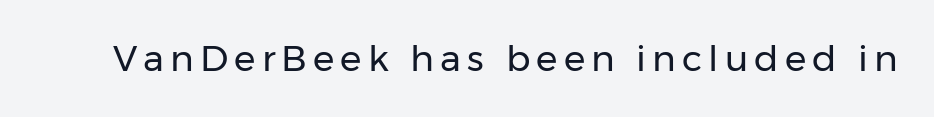
Q: Is the text bold? A: No.
Q: Is the text italic (slanted)? A: No, it is upright.
Q: Is the typeface a serif or a sans-serif typeface? A: Sans-serif.
Q: Is the text underlined? A: No.
Q: Width (condensed, normal, or wide)? A: Normal.
Q: Stroke contrast? A: Low.
Q: x-height? A: Medium.
Q: Monospaced? A: No.
